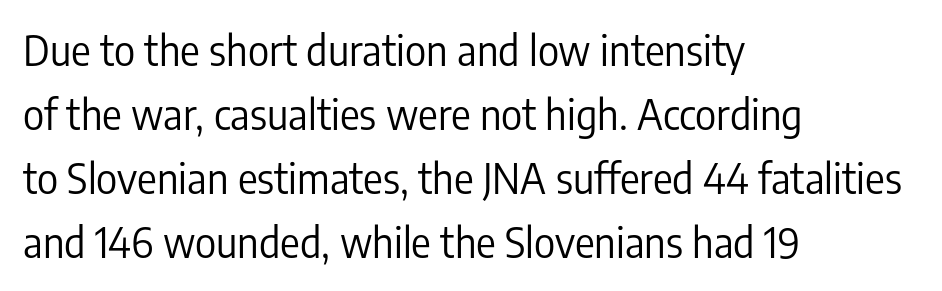
The image shows 41 px regular-weight, condensed sans-serif type, upright; set left-aligned, normal line spacing (1.56x), normal letter spacing, not underlined; low stroke contrast and a medium x-height.
